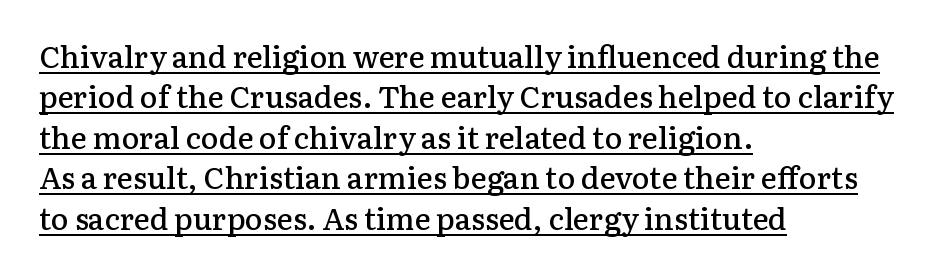
Q: Is the text bold? A: Semi-bold.
Q: Is the text italic (slanted)? A: No, it is upright.
Q: Is the typeface a serif or a sans-serif typeface? A: Serif.
Q: Is the text underlined? A: Yes.
Q: How is the paragraph aligned? A: Left-aligned.
Q: Is the spacing between letters normal or unusually wide? A: Normal.
Q: Is the spacing between lines tight, normal or loose? A: Normal.
Q: Width (condensed, normal, or wide)? A: Normal.
Q: Stroke contrast? A: Low.
Q: x-height? A: Medium.
Q: Monospaced? A: No.
